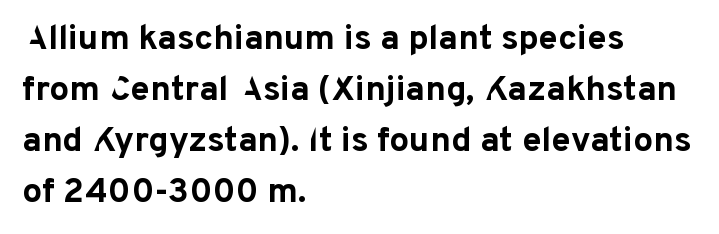
{"serif": "no", "italic": "no", "bold": "yes", "weight": "bold", "width": "normal", "stroke_contrast": "low", "x_height": "medium", "monospaced": "no", "underline": "no", "align": "left", "line_spacing": "normal", "line_spacing_ratio": 1.46, "letter_spacing": "normal", "letter_spacing_em": 0.0, "glyph_px": 35}
